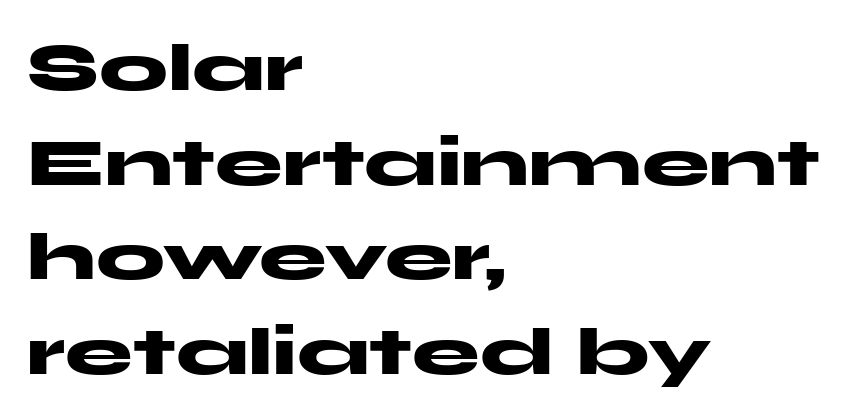
{"serif": "no", "italic": "no", "bold": "yes", "weight": "heavy", "width": "wide", "stroke_contrast": "medium", "x_height": "medium", "monospaced": "no", "underline": "no", "align": "left", "line_spacing": "normal", "line_spacing_ratio": 1.39, "letter_spacing": "normal", "letter_spacing_em": 0.0, "glyph_px": 68}
